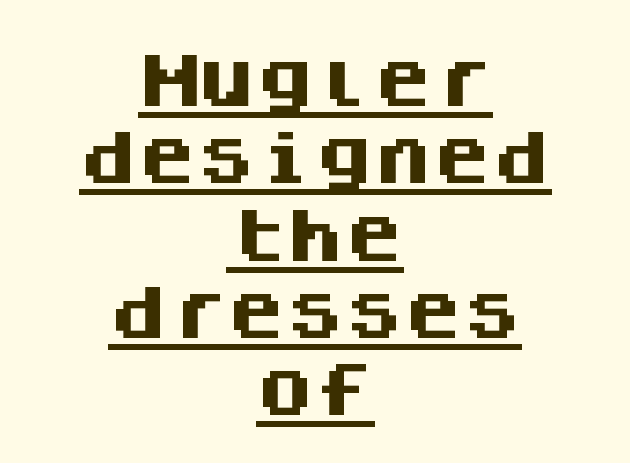
{"serif": "no", "italic": "no", "bold": "yes", "weight": "heavy", "width": "normal", "stroke_contrast": "medium", "x_height": "large", "monospaced": "yes", "underline": "yes", "align": "center", "line_spacing": "normal", "line_spacing_ratio": 1.31, "letter_spacing": "normal", "letter_spacing_em": 0.0, "glyph_px": 59}
